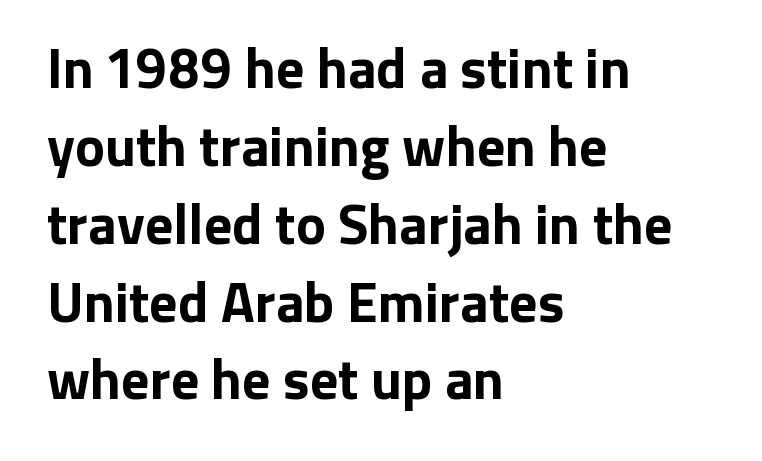
The image shows 56 px bold sans-serif type, upright; set left-aligned, normal line spacing (1.39x), normal letter spacing, not underlined; low stroke contrast and a medium x-height.
